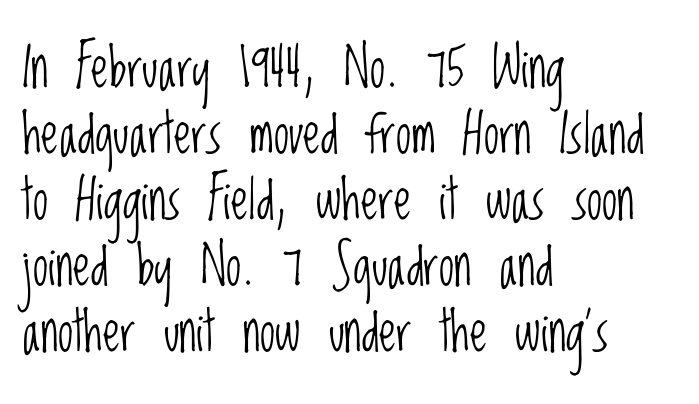
Q: Is the text bold? A: No.
Q: Is the text italic (slanted)? A: No, it is upright.
Q: Is the typeface a serif or a sans-serif typeface? A: Sans-serif.
Q: Is the text underlined? A: No.
Q: How is the paragraph aligned? A: Left-aligned.
Q: Is the spacing between letters normal or unusually wide? A: Normal.
Q: Width (condensed, normal, or wide)? A: Condensed.
Q: Stroke contrast? A: Low.
Q: x-height? A: Large.
Q: Monospaced? A: No.
